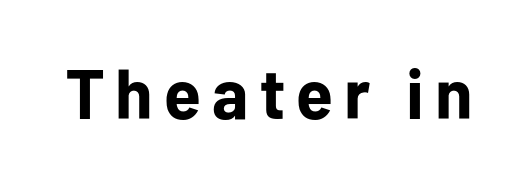
Are there feet on the stems? There aren't — it's a sans. Set as a true bold cut, around the 700 mark. A typesetter would call this proportional, since set widths differ per character. The letters stand upright; this is a roman face.
